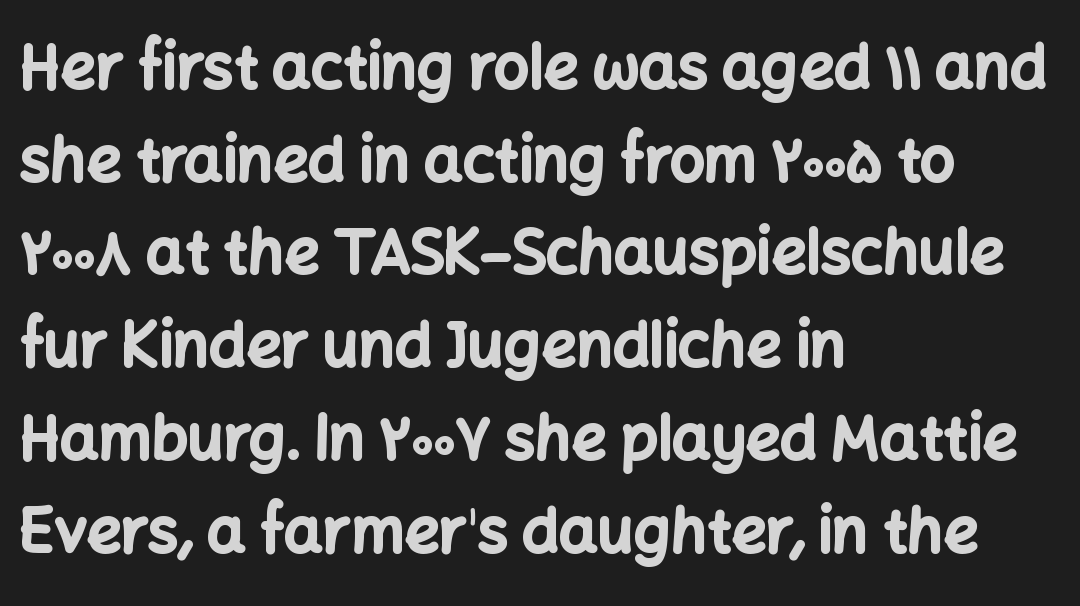
Q: Is the text bold? A: Yes.
Q: Is the text italic (slanted)? A: No, it is upright.
Q: Is the typeface a serif or a sans-serif typeface? A: Sans-serif.
Q: Is the text underlined? A: No.
Q: How is the paragraph aligned? A: Left-aligned.
Q: Is the spacing between letters normal or unusually wide? A: Normal.
Q: Is the spacing between lines tight, normal or loose? A: Normal.
Q: Width (condensed, normal, or wide)? A: Normal.
Q: Stroke contrast? A: Low.
Q: x-height? A: Medium.
Q: Monospaced? A: No.
